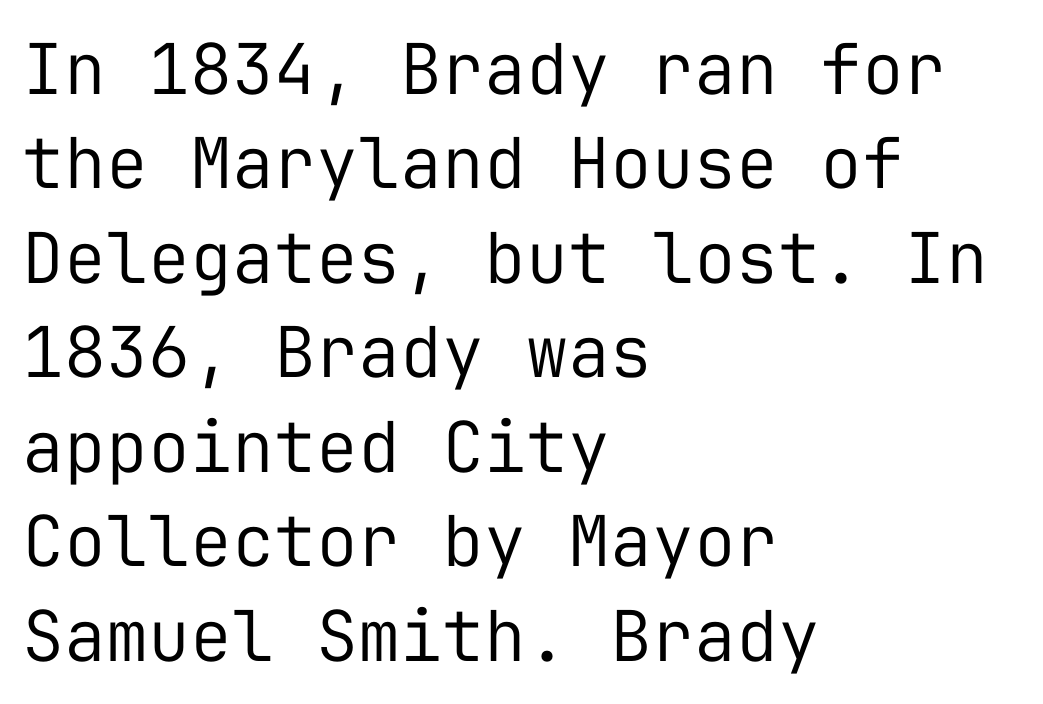
The image shows 70 px regular-weight sans-serif type, upright, monospaced; set left-aligned, normal line spacing (1.35x), normal letter spacing, not underlined; low stroke contrast and a medium x-height.
